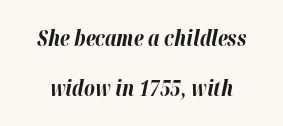
{"italic": "yes", "lean": "right", "slant_degrees": 12, "bold": "yes", "underline": "no", "line_spacing": "loose", "line_spacing_ratio": 2.36, "letter_spacing": "normal", "letter_spacing_em": 0.0, "glyph_px": 21}
